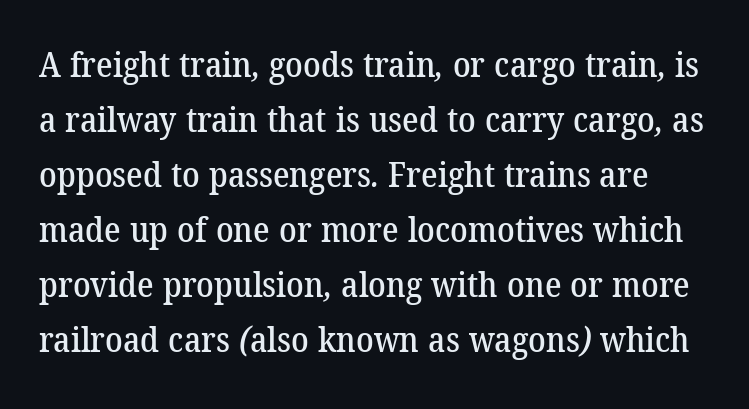
The image shows 35 px serif type; set normal line spacing (1.57x), normal letter spacing, not underlined; low stroke contrast and a medium x-height.
